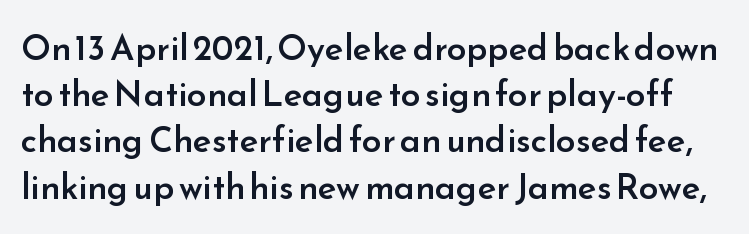
Q: Is the text bold? A: Semi-bold.
Q: Is the text italic (slanted)? A: No, it is upright.
Q: Is the typeface a serif or a sans-serif typeface? A: Sans-serif.
Q: Is the text underlined? A: No.
Q: Is the spacing between letters normal or unusually wide? A: Normal.
Q: Is the spacing between lines tight, normal or loose? A: Normal.
Q: Width (condensed, normal, or wide)? A: Normal.
Q: Stroke contrast? A: Low.
Q: x-height? A: Small.
Q: Monospaced? A: No.
